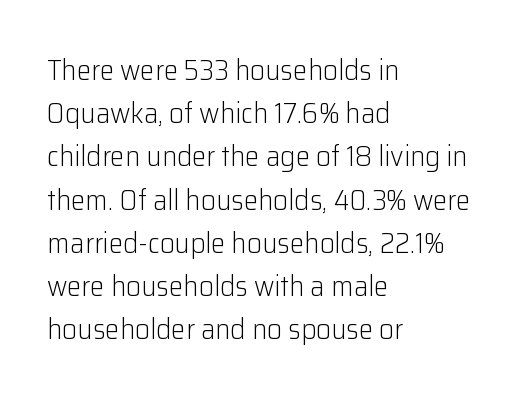
{"serif": "no", "italic": "no", "bold": "no", "weight": "light", "width": "normal", "stroke_contrast": "low", "x_height": "medium", "monospaced": "no", "underline": "no", "align": "left", "line_spacing": "normal", "line_spacing_ratio": 1.49, "letter_spacing": "normal", "letter_spacing_em": 0.0, "glyph_px": 29}
